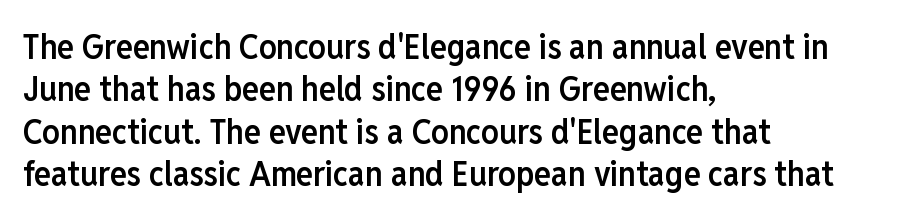
Q: Is the text bold? A: Semi-bold.
Q: Is the text italic (slanted)? A: No, it is upright.
Q: Is the typeface a serif or a sans-serif typeface? A: Sans-serif.
Q: Is the text underlined? A: No.
Q: How is the paragraph aligned? A: Left-aligned.
Q: Is the spacing between letters normal or unusually wide? A: Normal.
Q: Width (condensed, normal, or wide)? A: Condensed.
Q: Stroke contrast? A: Low.
Q: x-height? A: Medium.
Q: Monospaced? A: No.
